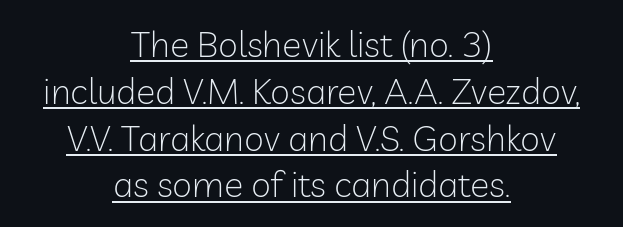
Q: Is the text bold? A: No.
Q: Is the text italic (slanted)? A: No, it is upright.
Q: Is the typeface a serif or a sans-serif typeface? A: Sans-serif.
Q: Is the text underlined? A: Yes.
Q: How is the paragraph aligned? A: Centered.
Q: Is the spacing between letters normal or unusually wide? A: Normal.
Q: Is the spacing between lines tight, normal or loose? A: Normal.
Q: Width (condensed, normal, or wide)? A: Normal.
Q: Stroke contrast? A: Low.
Q: x-height? A: Medium.
Q: Monospaced? A: No.
